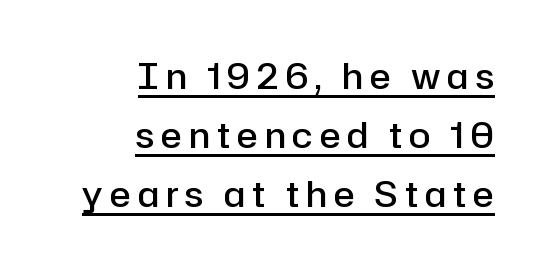
The image shows 35 px semibold sans-serif type, upright; set right-aligned, normal line spacing (1.69x), unusually wide letter spacing (+0.2 em), underlined; low stroke contrast and a medium x-height.
